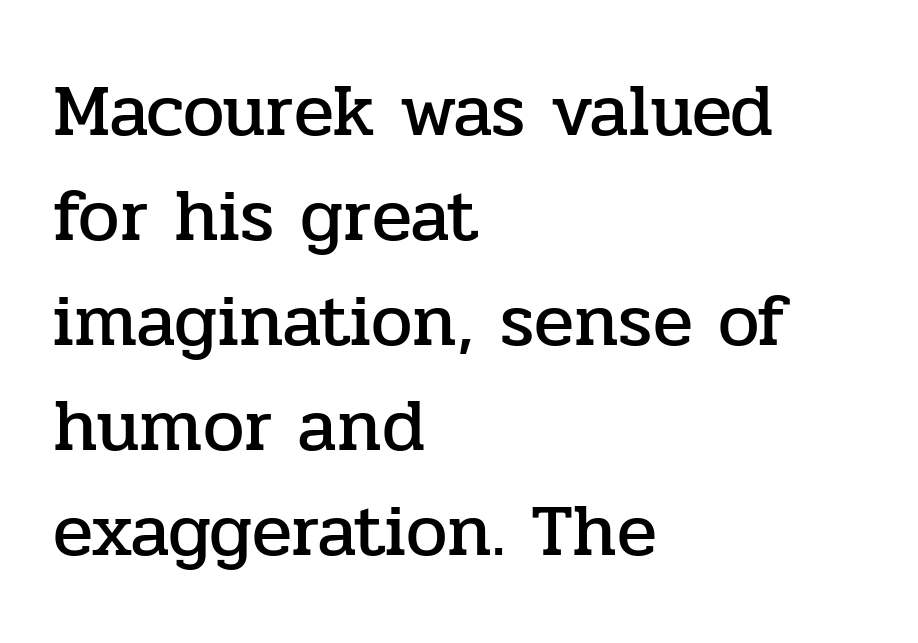
{"serif": "yes", "italic": "no", "width": "normal", "stroke_contrast": "low", "x_height": "medium", "monospaced": "no", "underline": "no", "align": "left", "line_spacing": "normal", "line_spacing_ratio": 1.42, "letter_spacing": "normal", "letter_spacing_em": 0.0, "glyph_px": 74}
